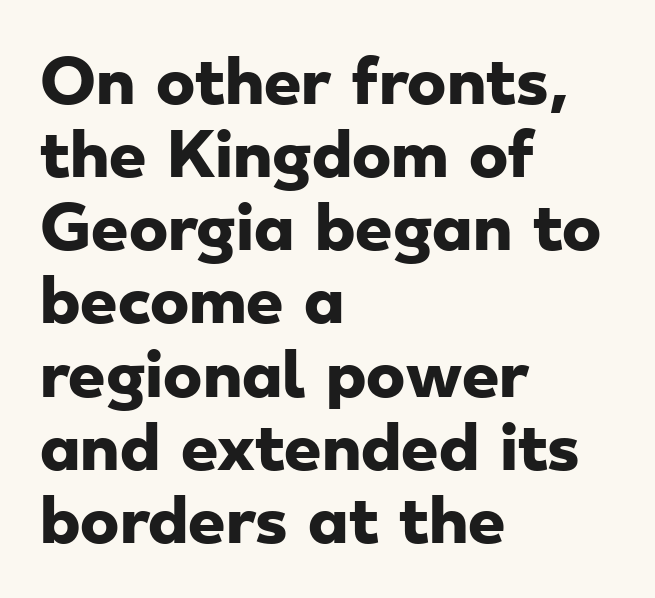
Q: Is the text bold? A: Yes.
Q: Is the typeface a serif or a sans-serif typeface? A: Sans-serif.
Q: Is the text underlined? A: No.
Q: How is the paragraph aligned? A: Left-aligned.
Q: Is the spacing between letters normal or unusually wide? A: Normal.
Q: Width (condensed, normal, or wide)? A: Wide.
Q: Stroke contrast? A: Low.
Q: x-height? A: Small.
Q: Monospaced? A: No.
